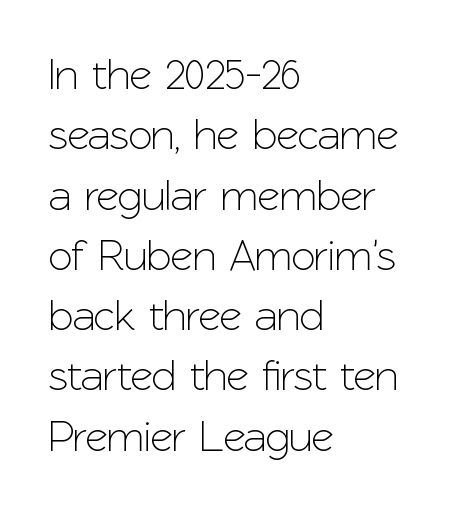
Q: Is the text italic (slanted)? A: No, it is upright.
Q: Is the typeface a serif or a sans-serif typeface? A: Sans-serif.
Q: Is the text underlined? A: No.
Q: How is the paragraph aligned? A: Left-aligned.
Q: Is the spacing between letters normal or unusually wide? A: Normal.
Q: Is the spacing between lines tight, normal or loose? A: Normal.
Q: Width (condensed, normal, or wide)? A: Normal.
Q: Stroke contrast? A: Low.
Q: x-height? A: Medium.
Q: Monospaced? A: No.
